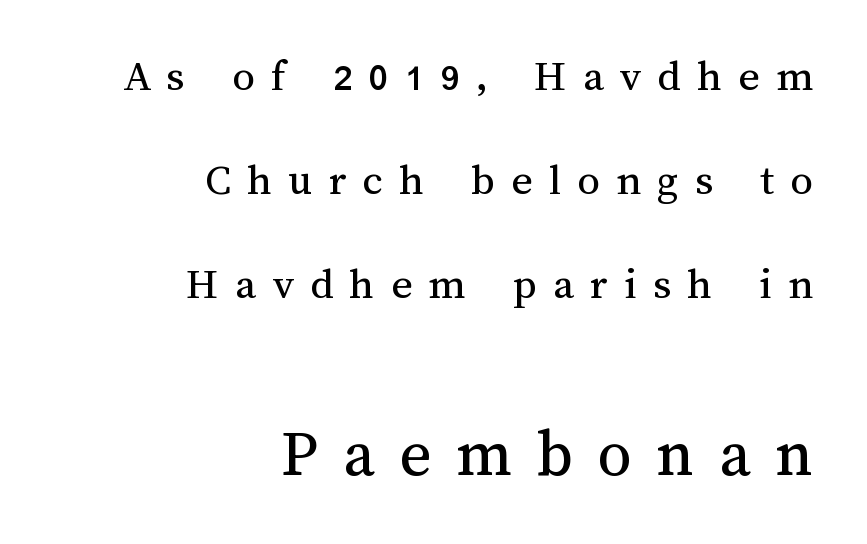
Q: Is the text bold? A: No.
Q: Is the text italic (slanted)? A: No, it is upright.
Q: Is the text underlined? A: No.
Q: How is the paragraph aligned? A: Right-aligned.
Q: Is the spacing between letters normal or unusually wide? A: Unusually wide.
Q: Is the spacing between lines tight, normal or loose? A: Loose.
Q: Which block of text is set in a larger size, the first (top) or the second (bottom)? A: The second (bottom) one.
Q: Width (condensed, normal, or wide)? A: Normal.
Q: Stroke contrast? A: Medium.
Q: x-height? A: Medium.
Q: Monospaced? A: No.
